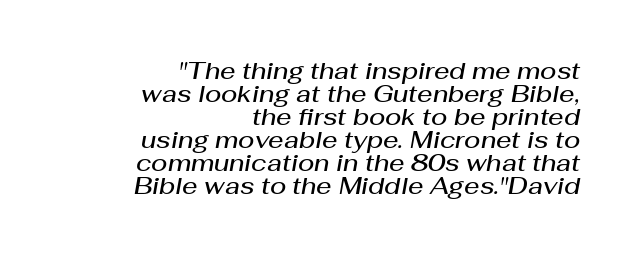
The image shows 24 px text type, italic (leaning right); set right-aligned, tight line spacing (0.96x), normal letter spacing, not underlined.
